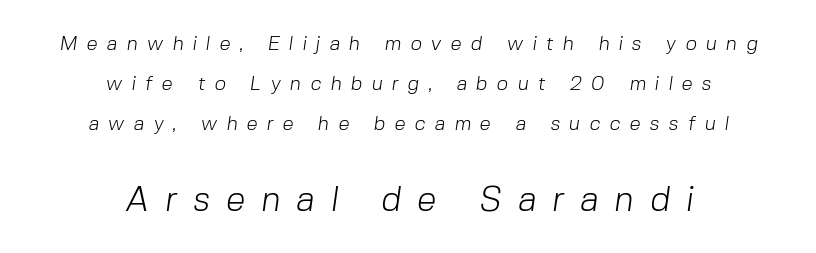
{"serif": "no", "bold": "no", "weight": "light", "width": "normal", "stroke_contrast": "low", "x_height": "medium", "monospaced": "no", "underline": "no", "align": "center", "line_spacing": "loose", "line_spacing_ratio": 2.01, "letter_spacing": "wide", "letter_spacing_em": 0.46, "larger_block": "second", "size_ratio": 1.75, "glyph_px": 35}
